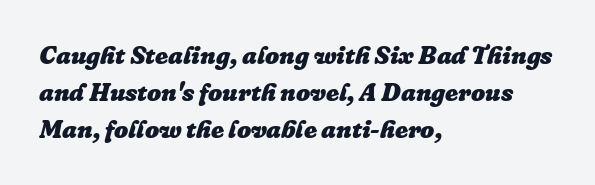
Q: Is the text bold? A: Yes.
Q: Is the text italic (slanted)? A: Yes, it leans right by about 16 degrees.
Q: Is the text underlined? A: No.
Q: How is the paragraph aligned? A: Left-aligned.
Q: Is the spacing between letters normal or unusually wide? A: Normal.
Q: Is the spacing between lines tight, normal or loose? A: Normal.
